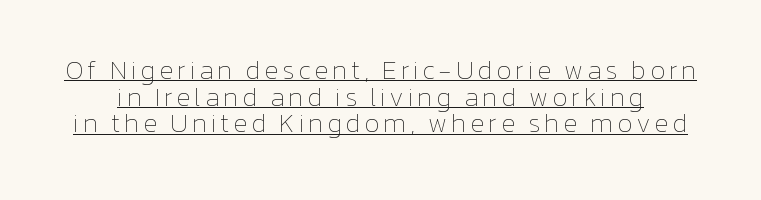
Q: Is the text bold? A: No.
Q: Is the text italic (slanted)? A: No, it is upright.
Q: Is the text underlined? A: Yes.
Q: Is the spacing between lines tight, normal or loose? A: Tight.
